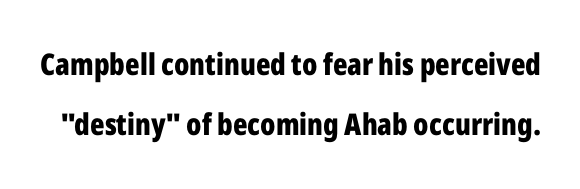
The image shows 30 px bold, condensed sans-serif type, upright; set loose line spacing (2.01x), normal letter spacing, not underlined; low stroke contrast and a medium x-height.
